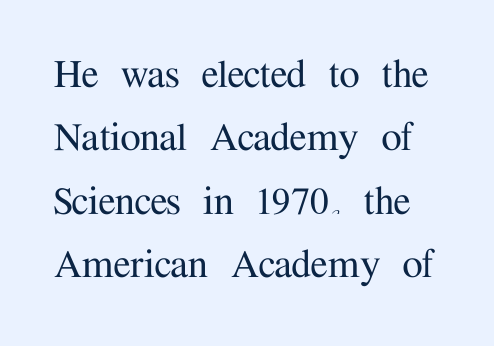
Q: Is the text italic (slanted)? A: No, it is upright.
Q: Is the typeface a serif or a sans-serif typeface? A: Serif.
Q: Is the text underlined? A: No.
Q: Is the spacing between letters normal or unusually wide? A: Normal.
Q: Is the spacing between lines tight, normal or loose? A: Normal.
Q: Width (condensed, normal, or wide)? A: Normal.
Q: Stroke contrast? A: Medium.
Q: x-height? A: Medium.
Q: Monospaced? A: No.
